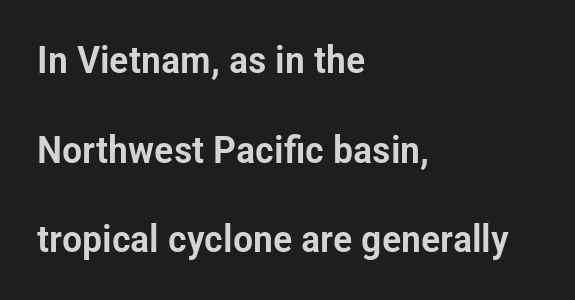
The image shows 38 px condensed sans-serif type, upright; set left-aligned, loose line spacing (2.36x), normal letter spacing, not underlined; low stroke contrast and a medium x-height.
